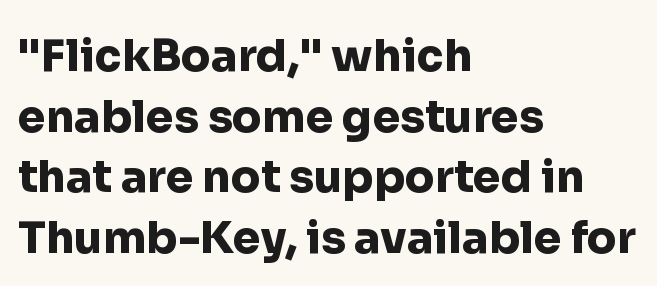
The image shows 44 px heavy sans-serif type, upright; set left-aligned, normal line spacing (1.38x), normal letter spacing, not underlined; low stroke contrast and a medium x-height.
